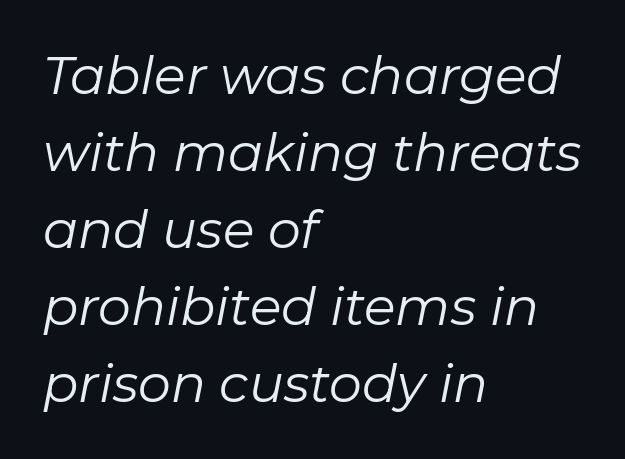
This is oblique type, the kind used for emphasis or titles. Plain, unruled lines of type. In terms of leading, this rendering sits right in the middle. Inter-character spacing is left at the font's built-in metrics. Counters stay open thanks to moderate or lighter strokes. The passage is arranged the way most books set body copy — flush left.
